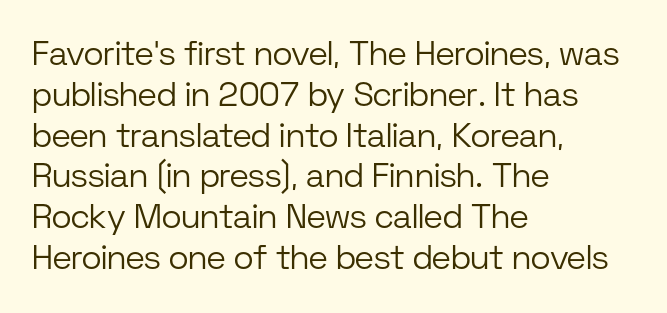
Q: Is the text bold? A: No.
Q: Is the text italic (slanted)? A: No, it is upright.
Q: Is the typeface a serif or a sans-serif typeface? A: Sans-serif.
Q: Is the text underlined? A: No.
Q: How is the paragraph aligned? A: Left-aligned.
Q: Is the spacing between letters normal or unusually wide? A: Normal.
Q: Width (condensed, normal, or wide)? A: Normal.
Q: Stroke contrast? A: Low.
Q: x-height? A: Medium.
Q: Monospaced? A: No.
